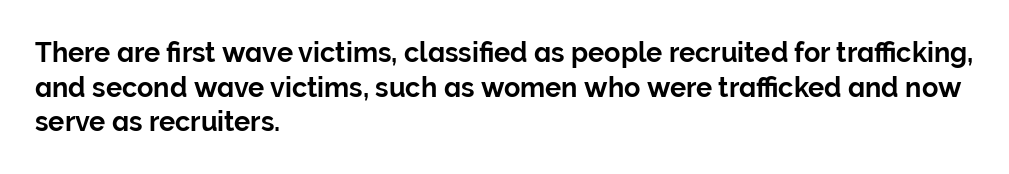
You could call the tracking neutral — neither tight nor loose. Interline gaps are of average width in this sample. The zone under the glyphs is completely vacant. A classic flush-left, rag-right setting is used for this passage. Style check: upright.
